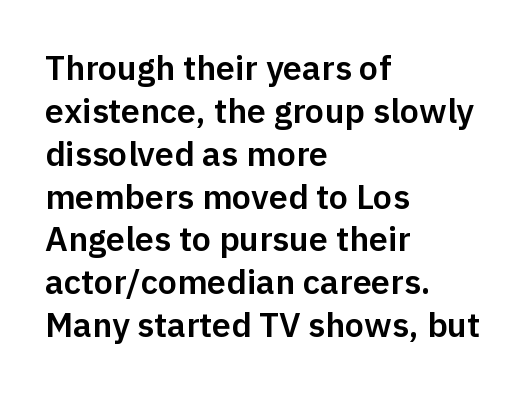
{"serif": "no", "italic": "no", "width": "normal", "stroke_contrast": "low", "x_height": "medium", "monospaced": "no", "underline": "no", "align": "left", "line_spacing": "normal", "line_spacing_ratio": 1.26, "letter_spacing": "normal", "letter_spacing_em": 0.0, "glyph_px": 34}
